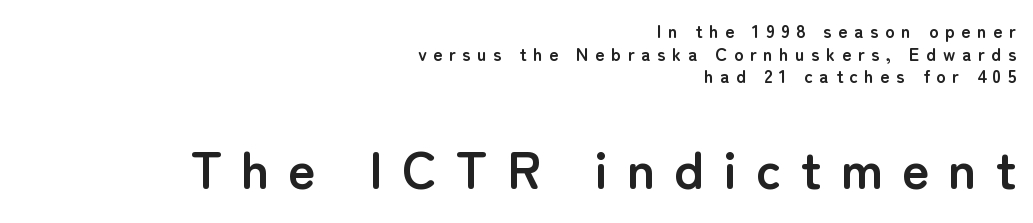
The image shows 53 px semibold sans-serif type, upright; set right-aligned, normal line spacing (1.26x), unusually wide letter spacing (+0.36 em), not underlined; the second (bottom) block is 2.94x larger; low stroke contrast and a medium x-height.
